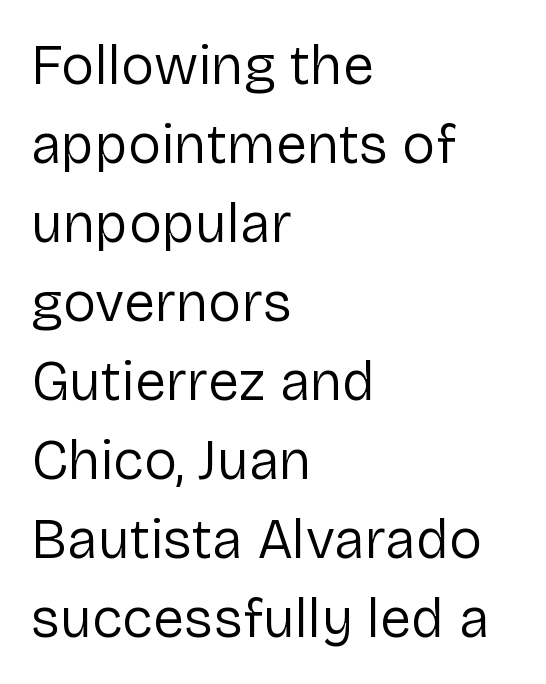
The face used here is a sans, in the tradition of grotesques and geometrics. Each stroke keeps to a modest, everyday thickness or less. No italicization has been applied; the sample stays upright. The leading is moderate, giving the passage an even texture. Beneath every word, the page is bare.
